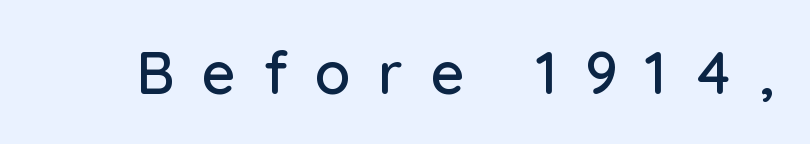
The font family rendered here belongs to the sans-serif group. Varying glyph widths throughout — classic text-font behaviour. Someone cranked the tracking dial way up on this one. In terms of posture, this sample is upright.
